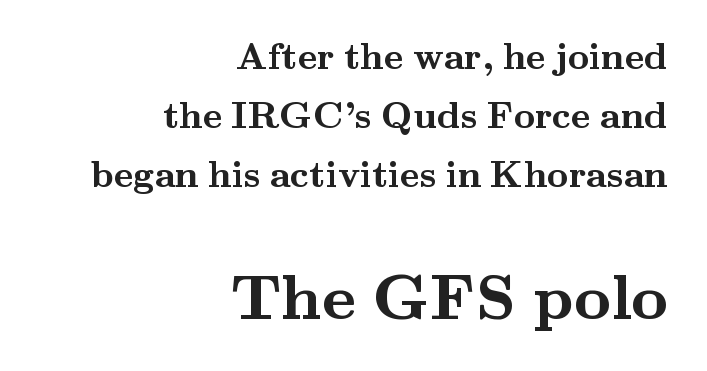
Q: Is the text bold? A: Yes.
Q: Is the text italic (slanted)? A: No, it is upright.
Q: Is the typeface a serif or a sans-serif typeface? A: Serif.
Q: Is the text underlined? A: No.
Q: How is the paragraph aligned? A: Right-aligned.
Q: Is the spacing between letters normal or unusually wide? A: Normal.
Q: Is the spacing between lines tight, normal or loose? A: Normal.
Q: Which block of text is set in a larger size, the first (top) or the second (bottom)? A: The second (bottom) one.
Q: Width (condensed, normal, or wide)? A: Wide.
Q: Stroke contrast? A: Medium.
Q: x-height? A: Small.
Q: Monospaced? A: No.
